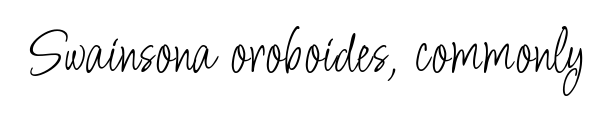
{"serif": "no", "bold": "no", "weight": "light", "width": "condensed", "stroke_contrast": "low", "x_height": "small", "monospaced": "no", "underline": "no", "letter_spacing": "normal", "letter_spacing_em": 0.0, "glyph_px": 65}
